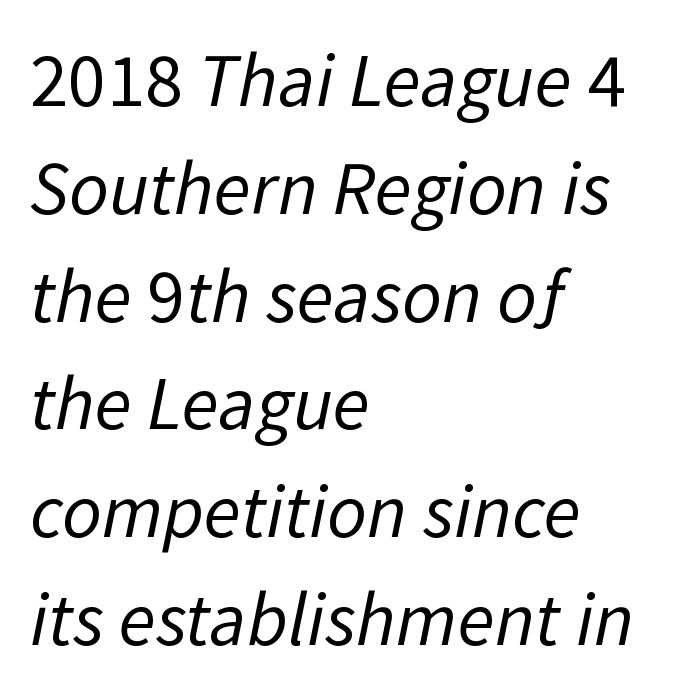
Q: Is the text bold? A: No.
Q: Is the typeface a serif or a sans-serif typeface? A: Sans-serif.
Q: Is the text underlined? A: No.
Q: How is the paragraph aligned? A: Left-aligned.
Q: Is the spacing between letters normal or unusually wide? A: Normal.
Q: Is the spacing between lines tight, normal or loose? A: Normal.
Q: Width (condensed, normal, or wide)? A: Normal.
Q: Stroke contrast? A: Low.
Q: x-height? A: Medium.
Q: Monospaced? A: No.
